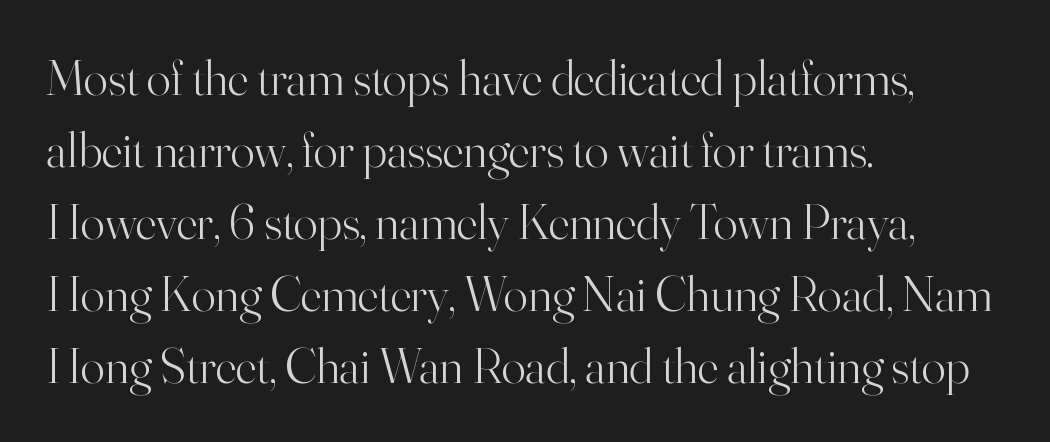
Leading matches the norm, producing a regular column. The letterforms sit at book weight or below. The passage shown has conventional tracking throughout. Each letter keeps its own natural width here, so spacing adapts to shape.
